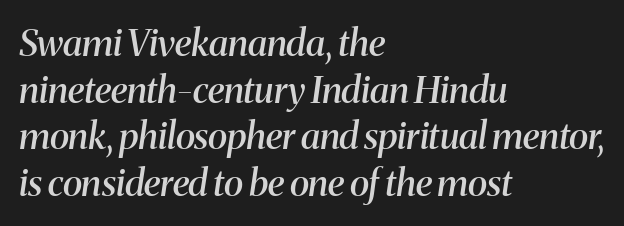
{"serif": "yes", "italic": "yes", "lean": "right", "slant_degrees": 8, "bold": "semi", "weight": "semibold", "width": "normal", "stroke_contrast": "medium", "x_height": "medium", "monospaced": "no", "underline": "no", "align": "left", "line_spacing": "normal", "line_spacing_ratio": 1.26, "letter_spacing": "normal", "letter_spacing_em": 0.0, "glyph_px": 37}
